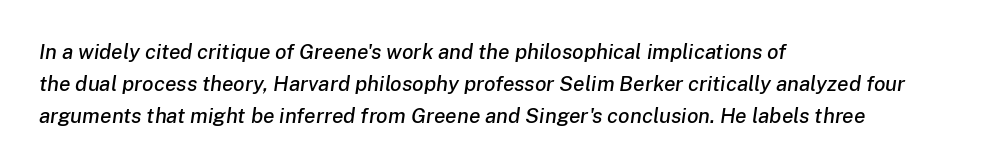
The image shows 21 px text type, italic (leaning right); set left-aligned, normal line spacing (1.52x), normal letter spacing, not underlined.
